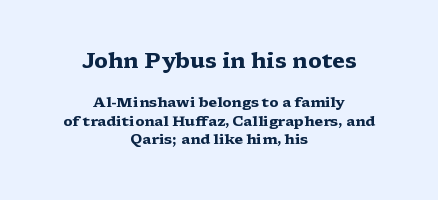
{"italic": "no", "bold": "yes", "underline": "no", "align": "center", "line_spacing": "normal", "line_spacing_ratio": 1.31, "letter_spacing": "normal", "letter_spacing_em": 0.0, "larger_block": "first", "size_ratio": 1.5, "glyph_px": 21}
